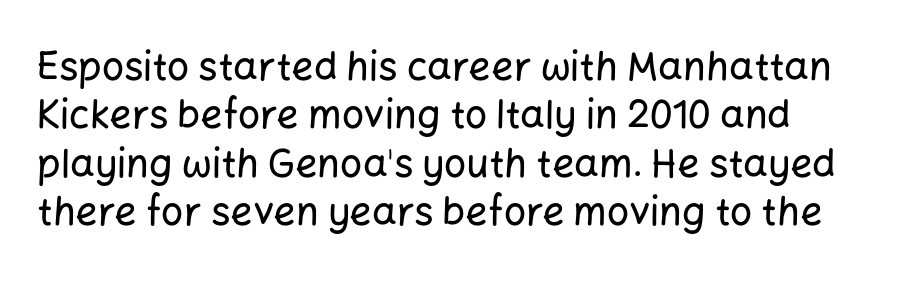
The image shows 39 px sans-serif type, upright; set left-aligned, line spacing 1.24x, normal letter spacing, not underlined; low stroke contrast and a medium x-height.
